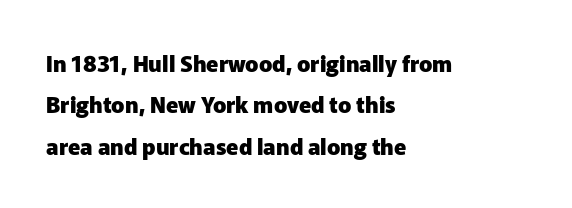
{"italic": "no", "bold": "yes", "underline": "no", "align": "left", "line_spacing_ratio": 1.88, "letter_spacing": "normal", "letter_spacing_em": 0.0, "glyph_px": 22}
